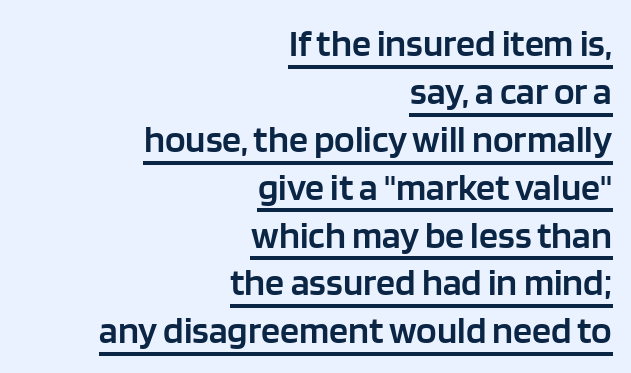
Compared with typical body copy, the letter spacing here is the same. Horizontally, the lines are justified to the trailing edge only. What kind of face is this? One without serifs — a sans. This sample has the flowing, uneven cadence of proportional lettering. A semibold gives these letters moderate extra thickness, short of bold.
